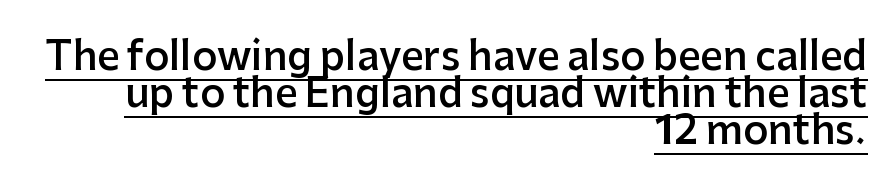
The image shows 39 px semibold sans-serif type, upright; set right-aligned, tight line spacing (0.95x), normal letter spacing, underlined; low stroke contrast and a medium x-height.
